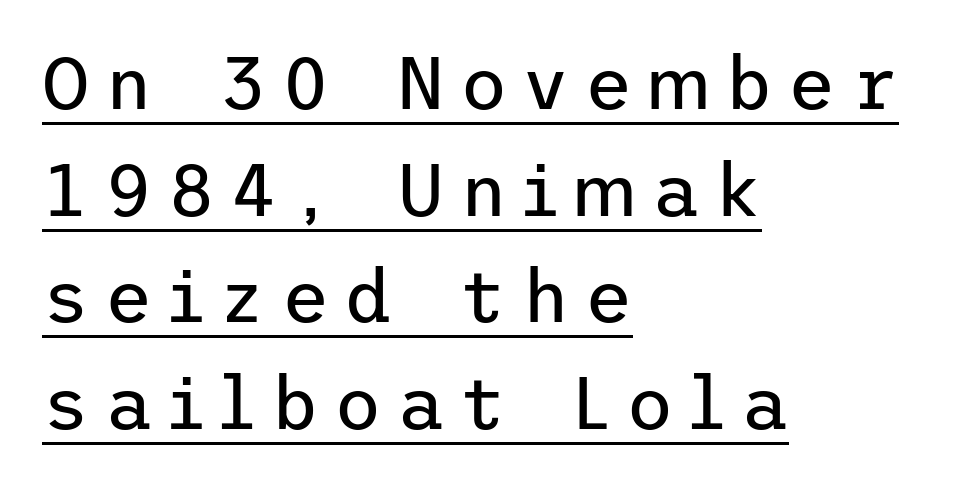
Q: Is the text bold? A: No.
Q: Is the text italic (slanted)? A: No, it is upright.
Q: Is the typeface a serif or a sans-serif typeface? A: Sans-serif.
Q: Is the text underlined? A: Yes.
Q: How is the paragraph aligned? A: Left-aligned.
Q: Is the spacing between letters normal or unusually wide? A: Unusually wide.
Q: Is the spacing between lines tight, normal or loose? A: Normal.
Q: Width (condensed, normal, or wide)? A: Normal.
Q: Stroke contrast? A: Low.
Q: x-height? A: Medium.
